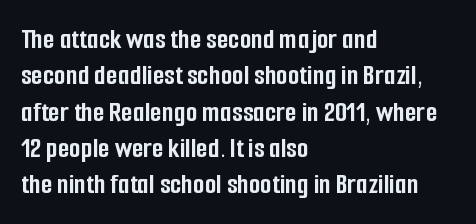
The image shows 30 px semibold, condensed sans-serif type, upright; set left-aligned, line spacing 1.21x, normal letter spacing, not underlined; low stroke contrast and a medium x-height.
